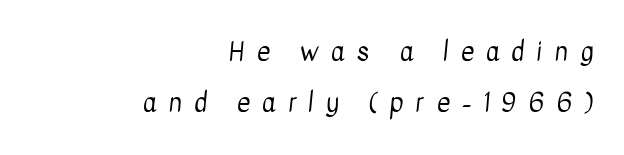
{"bold": "no", "underline": "no", "align": "right", "line_spacing": "loose", "line_spacing_ratio": 1.97, "letter_spacing": "wide", "letter_spacing_em": 0.47, "glyph_px": 26}
